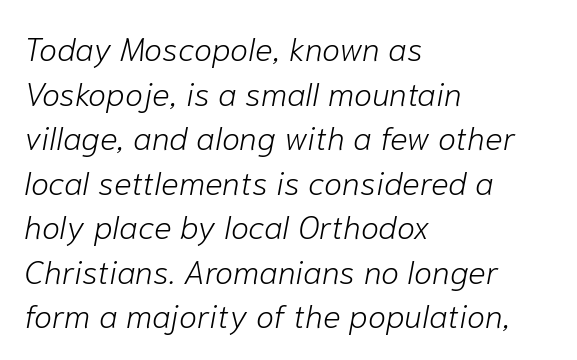
{"italic": "yes", "lean": "right", "slant_degrees": 10, "bold": "no", "weight": "light", "width": "normal", "stroke_contrast": "low", "x_height": "medium", "monospaced": "no", "underline": "no", "align": "left", "line_spacing": "normal", "line_spacing_ratio": 1.35, "letter_spacing": "normal", "letter_spacing_em": 0.0, "glyph_px": 33}
